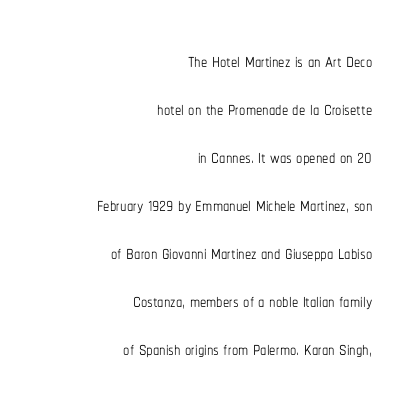
How would I describe the line gaps? Wide and relaxed. Underlining? Definitely not there. Summary of weight: not heavy and not bold. The passage is arranged like a letterhead date or caption credit — flush right. Posture: straight, roman, zero tilt. Nothing unusual about the tracking: characters are spaced as the font intends.
